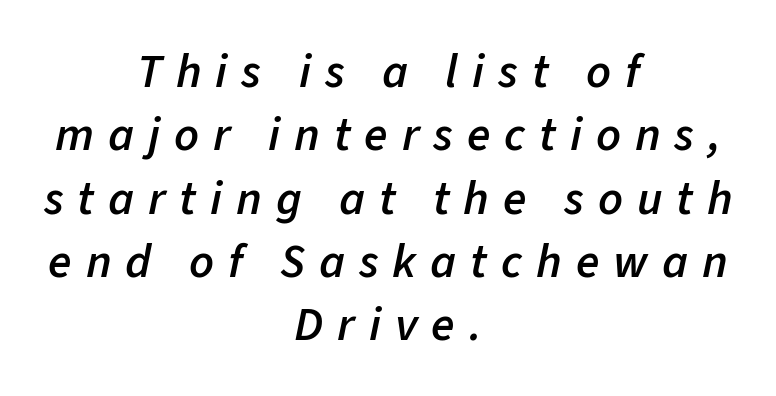
Vertically, the passage feels balanced, rows spaced as you'd expect. Here the designer chose a conventional face with non-uniform glyph widths. Typographic density is moderately raised because the face is semibold. Letters rest on an invisible, unmarked baseline. Centered paragraph, ragged on both sides. What stands out about the letter spacing? Its width — letters are far apart.
